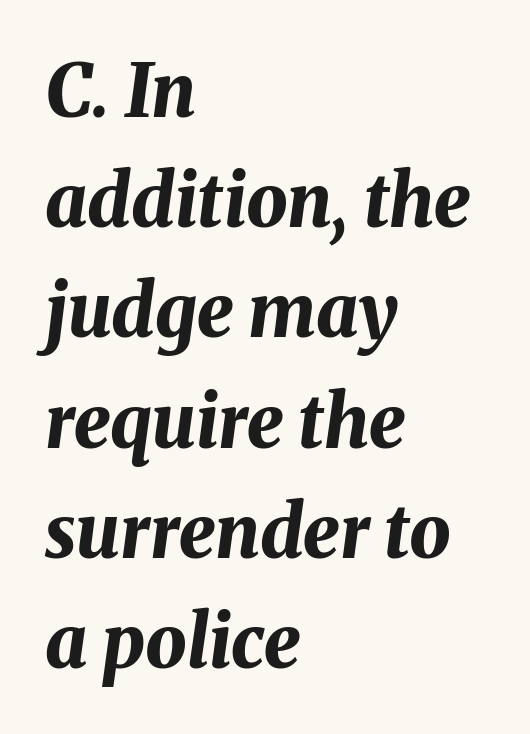
The image shows 73 px bold type, italic (leaning right); set left-aligned, normal line spacing (1.51x), normal letter spacing, not underlined; medium stroke contrast and a medium x-height.
